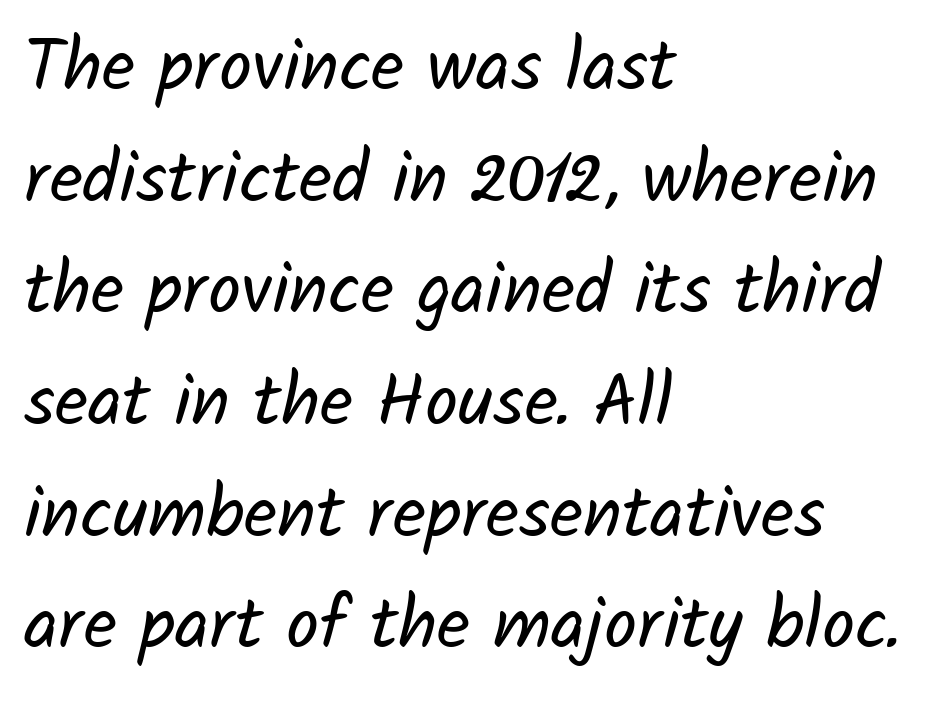
{"serif": "no", "bold": "no", "weight": "regular", "width": "normal", "stroke_contrast": "low", "x_height": "medium", "monospaced": "no", "underline": "no", "align": "left", "line_spacing": "normal", "line_spacing_ratio": 1.53, "letter_spacing": "normal", "letter_spacing_em": 0.0, "glyph_px": 73}
